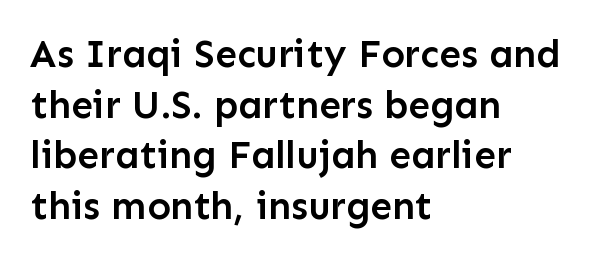
Q: Is the text bold? A: Semi-bold.
Q: Is the text italic (slanted)? A: No, it is upright.
Q: Is the typeface a serif or a sans-serif typeface? A: Sans-serif.
Q: Is the text underlined? A: No.
Q: How is the paragraph aligned? A: Left-aligned.
Q: Is the spacing between letters normal or unusually wide? A: Normal.
Q: Is the spacing between lines tight, normal or loose? A: Normal.
Q: Width (condensed, normal, or wide)? A: Normal.
Q: Stroke contrast? A: Low.
Q: x-height? A: Medium.
Q: Monospaced? A: No.
